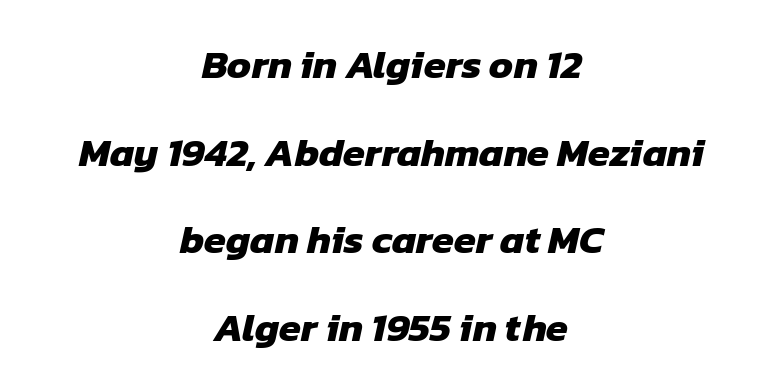
{"serif": "no", "bold": "yes", "weight": "heavy", "width": "normal", "stroke_contrast": "low", "x_height": "medium", "monospaced": "no", "underline": "no", "align": "center", "line_spacing": "loose", "line_spacing_ratio": 2.19, "letter_spacing": "normal", "letter_spacing_em": 0.0, "glyph_px": 40}
